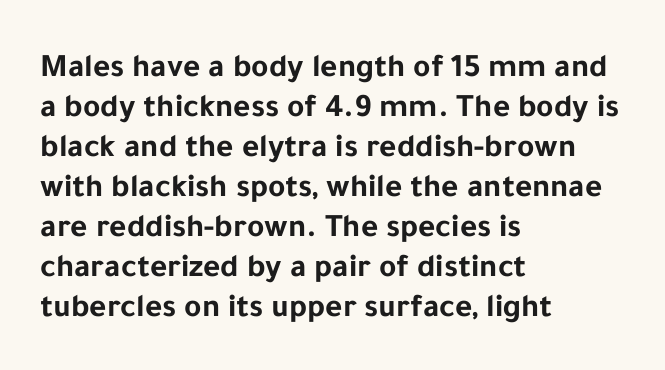
Is the type bold? Yes — the strokes are clearly thick and heavy. Each line starts at the same left margin while the right side varies. This rendering leaves character spacing at its baseline value. Rule under the text: the space is simply empty.
